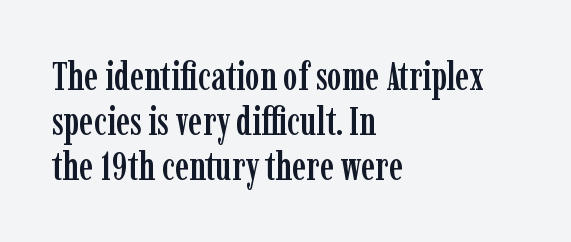
{"serif": "yes", "italic": "no", "width": "condensed", "stroke_contrast": "low", "x_height": "medium", "monospaced": "no", "underline": "no", "align": "left", "line_spacing": "tight", "line_spacing_ratio": 1.15, "letter_spacing": "normal", "letter_spacing_em": 0.0, "glyph_px": 39}
